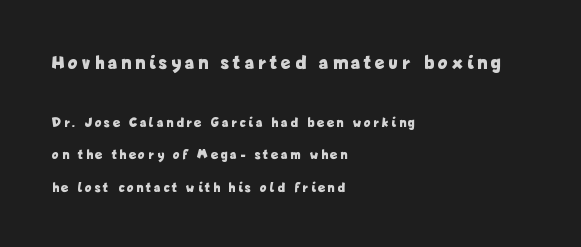
{"italic": "no", "bold": "yes", "underline": "no", "align": "left", "line_spacing": "loose", "line_spacing_ratio": 2.33, "letter_spacing": "wide", "letter_spacing_em": 0.23, "larger_block": "first", "size_ratio": 1.43, "glyph_px": 20}
